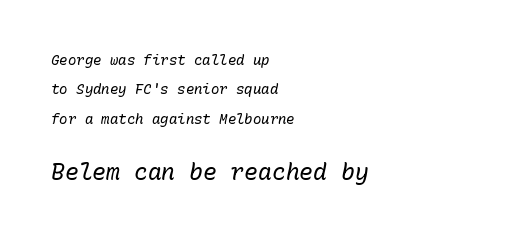
Q: Is the text bold? A: No.
Q: Is the text italic (slanted)? A: Yes, it leans right by about 10 degrees.
Q: Is the text underlined? A: No.
Q: How is the paragraph aligned? A: Left-aligned.
Q: Is the spacing between letters normal or unusually wide? A: Normal.
Q: Is the spacing between lines tight, normal or loose? A: Loose.
Q: Which block of text is set in a larger size, the first (top) or the second (bottom)? A: The second (bottom) one.
